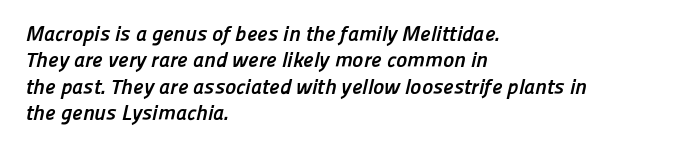
The image shows 21 px bold type; set left-aligned, normal line spacing (1.26x), normal letter spacing, not underlined.
